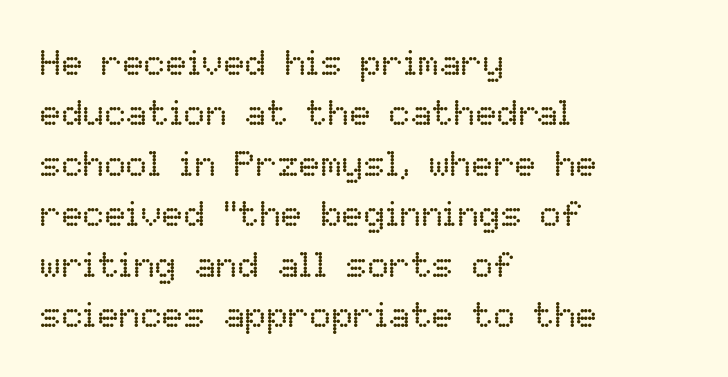
{"italic": "no", "bold": "no", "weight": "regular", "width": "normal", "stroke_contrast": "low", "x_height": "medium", "monospaced": "no", "underline": "no", "align": "left", "line_spacing": "normal", "line_spacing_ratio": 1.4, "letter_spacing": "normal", "letter_spacing_em": 0.0, "glyph_px": 36}
